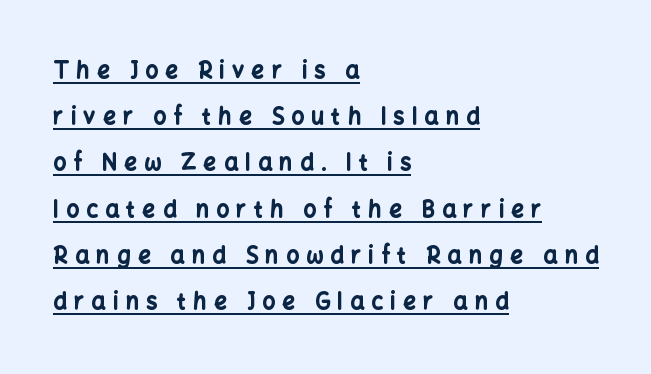
The image shows 22 px bold type, upright; set left-aligned, loose line spacing (2.1x), unusually wide letter spacing (+0.34 em), underlined.
